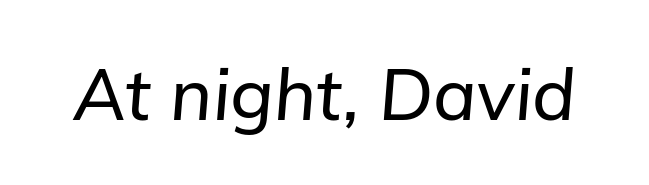
Q: Is the text italic (slanted)? A: Yes, it leans right by about 5 degrees.
Q: Is the text underlined? A: No.
Q: Is the spacing between letters normal or unusually wide? A: Normal.
Q: Width (condensed, normal, or wide)? A: Normal.
Q: Stroke contrast? A: Low.
Q: x-height? A: Medium.
Q: Monospaced? A: No.
